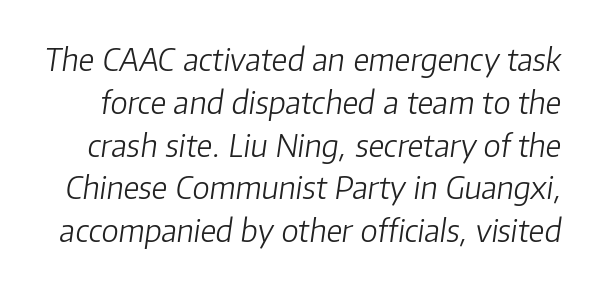
The image shows 31 px light type, italic (leaning right); set normal line spacing (1.38x), normal letter spacing, not underlined; low stroke contrast and a medium x-height.
